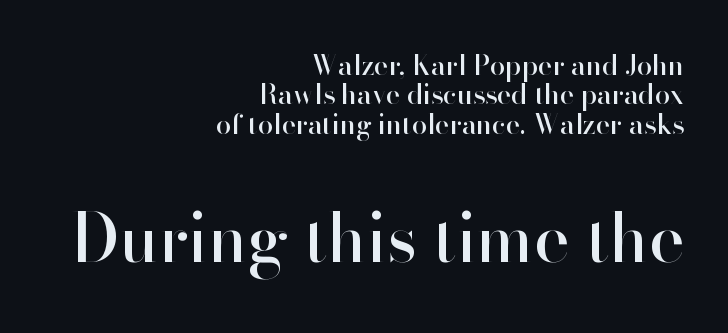
{"serif": "no", "italic": "no", "width": "normal", "stroke_contrast": "high", "x_height": "small", "monospaced": "no", "underline": "no", "align": "right", "line_spacing": "tight", "line_spacing_ratio": 1.09, "letter_spacing": "normal", "letter_spacing_em": 0.0, "larger_block": "second", "size_ratio": 2.48, "glyph_px": 67}
